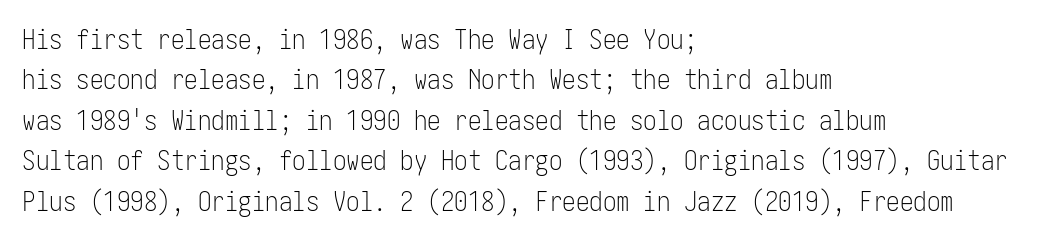
{"italic": "no", "bold": "no", "underline": "no", "align": "left", "line_spacing": "normal", "line_spacing_ratio": 1.5, "letter_spacing": "normal", "letter_spacing_em": 0.0, "glyph_px": 27}
